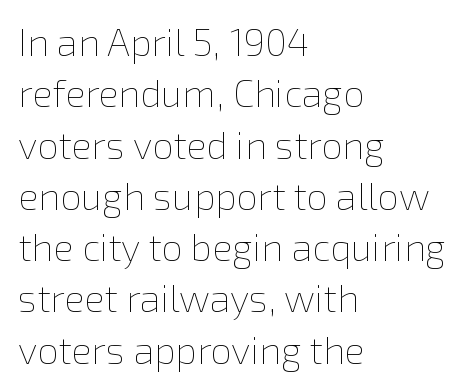
{"italic": "no", "bold": "no", "weight": "thin", "width": "normal", "x_height": "medium", "monospaced": "no", "underline": "no", "align": "left", "line_spacing": "normal", "line_spacing_ratio": 1.35, "letter_spacing": "normal", "letter_spacing_em": 0.0, "glyph_px": 38}
